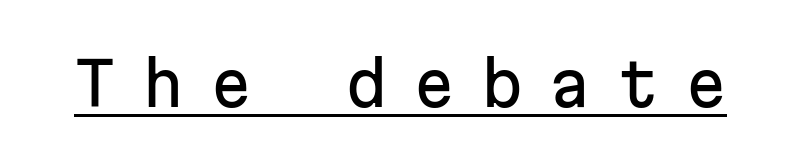
Q: Is the text italic (slanted)? A: No, it is upright.
Q: Is the typeface a serif or a sans-serif typeface? A: Sans-serif.
Q: Is the text underlined? A: Yes.
Q: Is the spacing between letters normal or unusually wide? A: Unusually wide.
Q: Width (condensed, normal, or wide)? A: Normal.
Q: Stroke contrast? A: Low.
Q: x-height? A: Medium.
Q: Monospaced? A: Yes.
